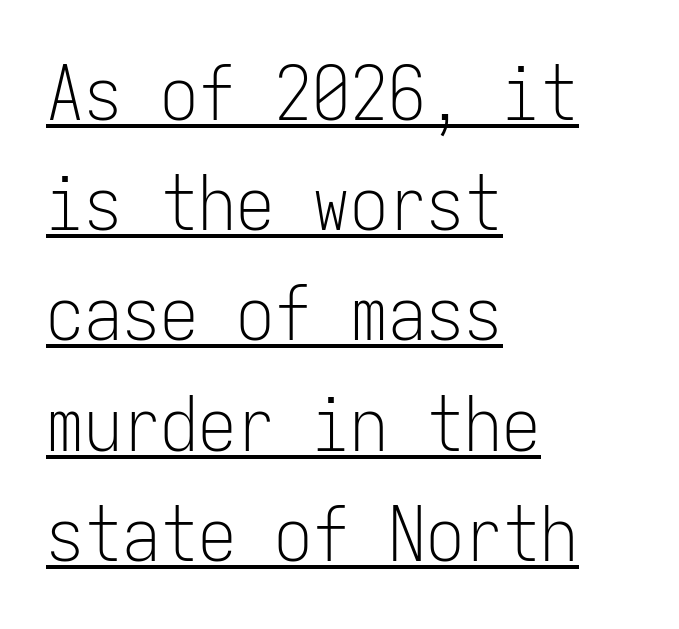
The image shows 76 px light, condensed sans-serif type, upright, monospaced; set left-aligned, normal line spacing (1.45x), normal letter spacing, underlined; low stroke contrast and a medium x-height.
